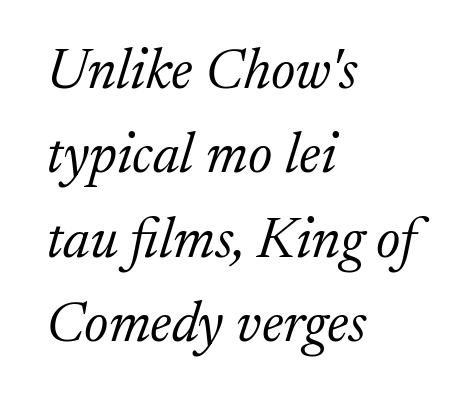
The image shows 57 px light serif type, italic (leaning right); set left-aligned, normal line spacing (1.48x), normal letter spacing, not underlined; low stroke contrast and a medium x-height.
